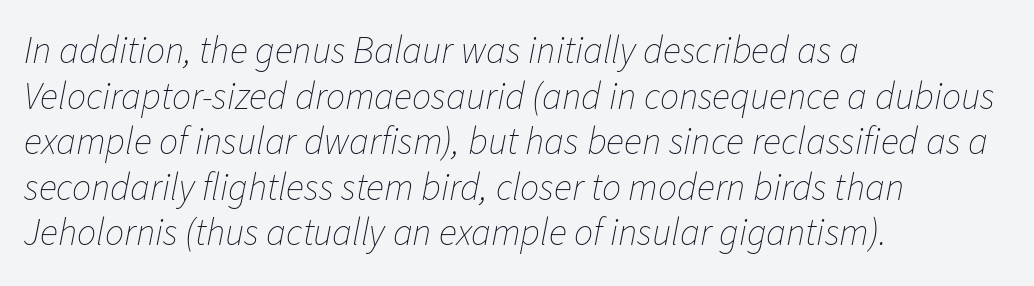
The image shows 38 px thin type, italic (leaning right); set left-aligned, line spacing 1.2x, normal letter spacing, not underlined; low stroke contrast and a medium x-height.
